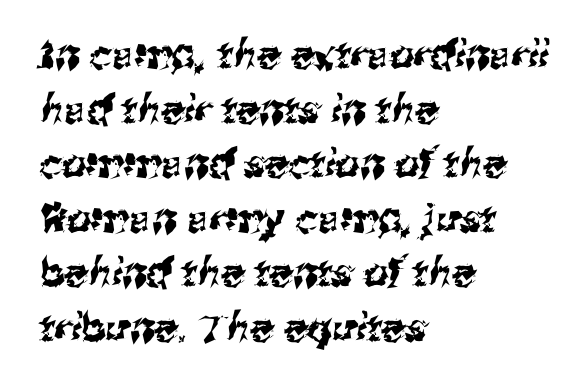
The image shows 39 px sans-serif type; set left-aligned, normal line spacing (1.4x), normal letter spacing, not underlined; medium stroke contrast and a medium x-height.
